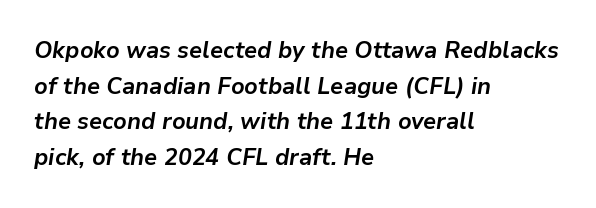
The image shows 23 px bold type, italic (leaning right); set left-aligned, normal line spacing (1.55x), normal letter spacing, not underlined.
